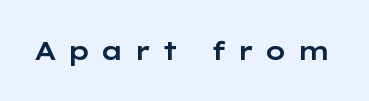
{"italic": "no", "underline": "no", "letter_spacing": "wide", "letter_spacing_em": 0.4, "glyph_px": 26}
